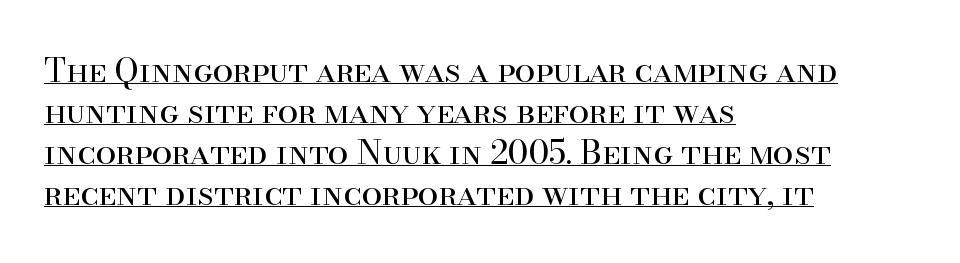
The image shows 33 px regular-weight serif type, upright; set left-aligned, line spacing 1.24x, normal letter spacing, underlined; high stroke contrast and a small x-height.
